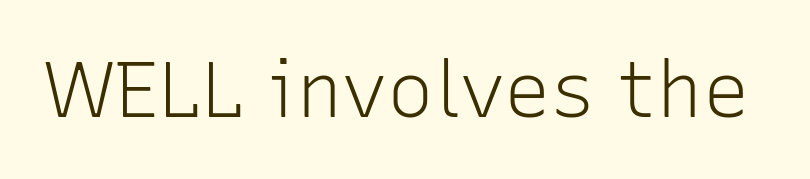
The image shows 78 px light sans-serif type, upright; set normal letter spacing, not underlined; low stroke contrast and a medium x-height.
